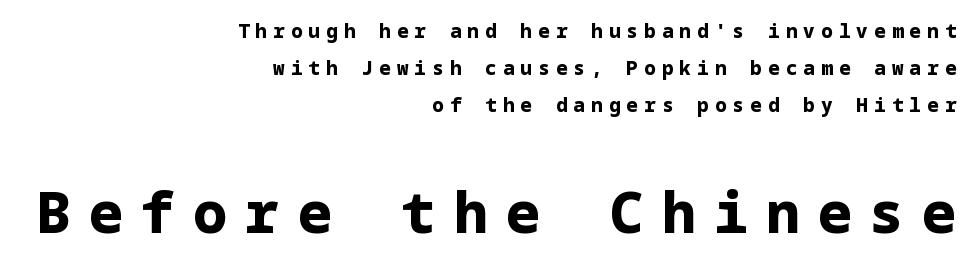
{"serif": "no", "italic": "no", "bold": "yes", "weight": "bold", "width": "normal", "stroke_contrast": "low", "x_height": "medium", "underline": "no", "align": "right", "line_spacing": "loose", "line_spacing_ratio": 1.95, "letter_spacing": "wide", "letter_spacing_em": 0.33, "larger_block": "second", "size_ratio": 2.95, "glyph_px": 56}
